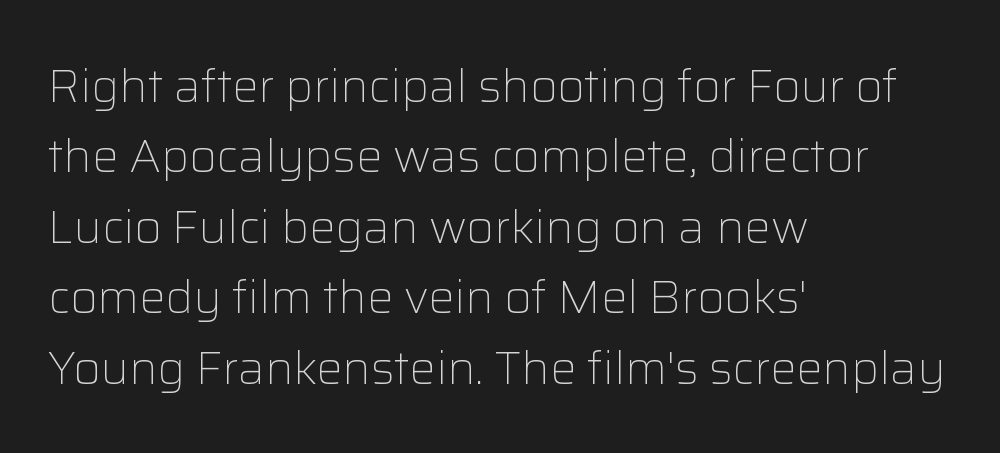
{"serif": "no", "italic": "no", "bold": "no", "weight": "light", "width": "normal", "stroke_contrast": "low", "x_height": "medium", "monospaced": "no", "underline": "no", "align": "left", "line_spacing": "normal", "line_spacing_ratio": 1.5, "letter_spacing": "normal", "letter_spacing_em": 0.0, "glyph_px": 47}
